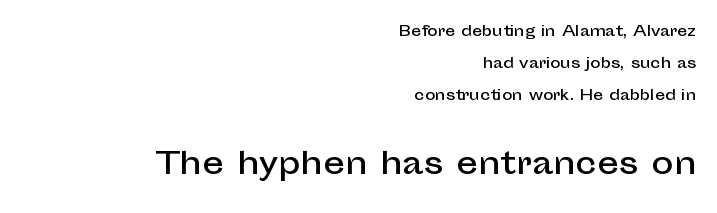
The letters advance in unequal steps, a hallmark of proportional type. Posture: upright roman. The leading is generous, giving the passage an open texture. Each row of text sits above clean, open space.
